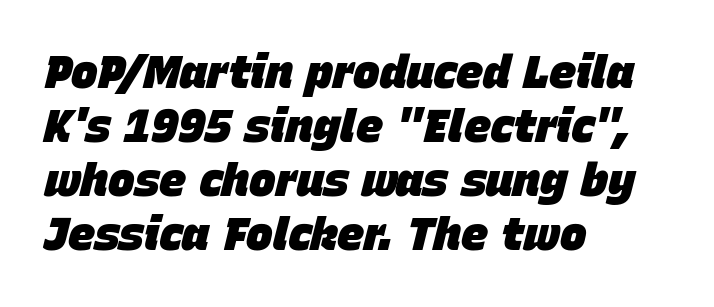
{"italic": "yes", "lean": "right", "slant_degrees": 15, "bold": "yes", "weight": "heavy", "width": "normal", "stroke_contrast": "low", "x_height": "large", "monospaced": "no", "underline": "no", "align": "left", "line_spacing_ratio": 1.2, "letter_spacing": "normal", "letter_spacing_em": 0.0, "glyph_px": 45}
